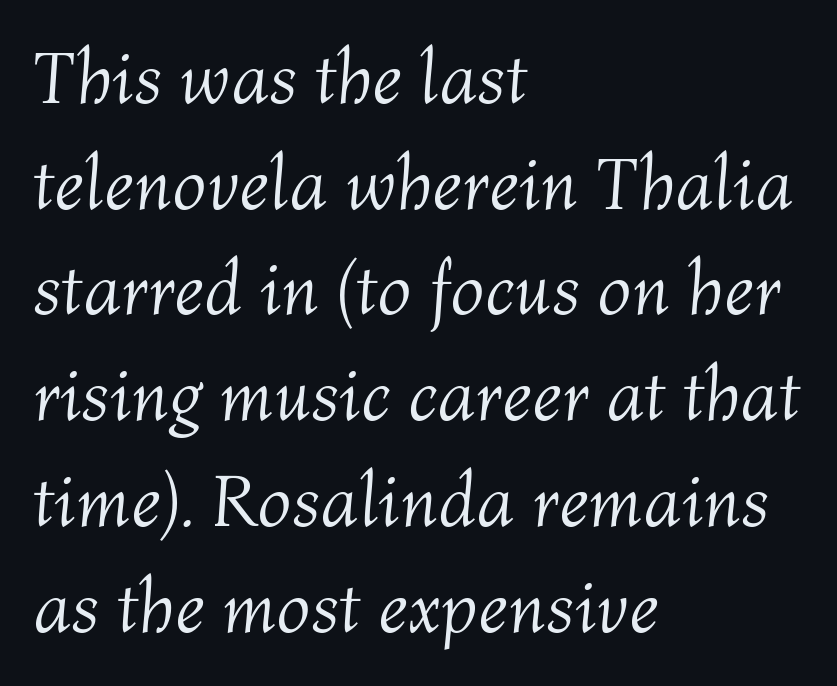
The image shows 75 px light type, italic (leaning right); set left-aligned, normal line spacing (1.41x), normal letter spacing, not underlined; medium stroke contrast and a medium x-height.
